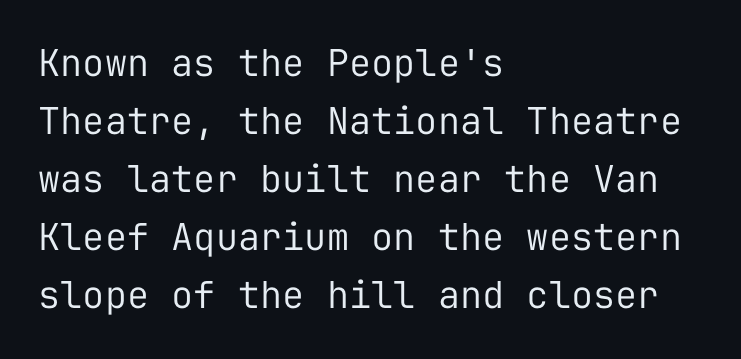
{"serif": "no", "italic": "no", "bold": "no", "weight": "regular", "width": "normal", "stroke_contrast": "low", "x_height": "medium", "monospaced": "yes", "underline": "no", "align": "left", "line_spacing": "normal", "line_spacing_ratio": 1.57, "letter_spacing": "normal", "letter_spacing_em": 0.0, "glyph_px": 37}
